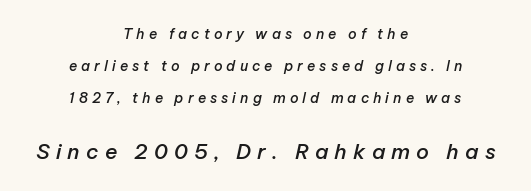
Successive baselines arrive slowly, with a big drop between each. Words appear elongated and porous because spacing is wide. Honestly, there is no underline to notice here at all. The letters are semibold — heavier than regular but short of a full bold. Is the block centered? Yes — each line is placed symmetrically about the middle.
